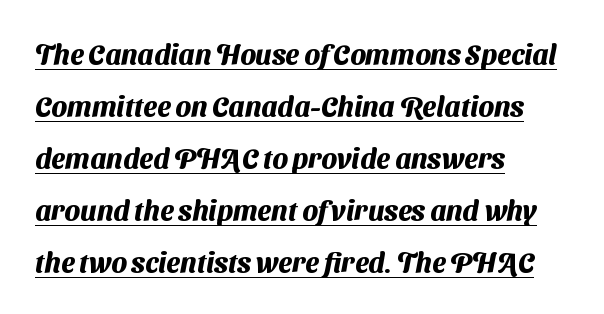
Q: Is the text bold? A: Yes.
Q: Is the typeface a serif or a sans-serif typeface? A: Sans-serif.
Q: Is the text underlined? A: Yes.
Q: How is the paragraph aligned? A: Left-aligned.
Q: Is the spacing between letters normal or unusually wide? A: Normal.
Q: Width (condensed, normal, or wide)? A: Normal.
Q: Stroke contrast? A: Medium.
Q: x-height? A: Medium.
Q: Monospaced? A: No.
